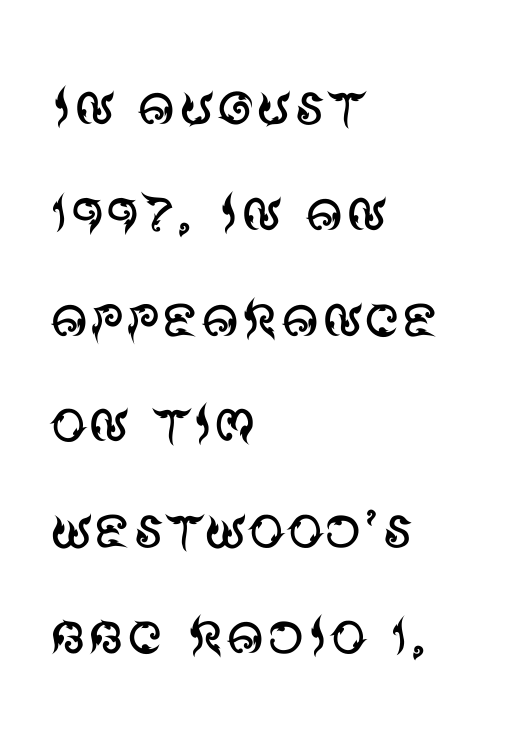
Left-aligned paragraph, ragged on the right. The weight tops out at a normal text grade. The line texture is even and compact thanks to regular tracking. This sample has the flowing, uneven cadence of proportional lettering. Leading: standard. Nobody drew a line under any word here.
